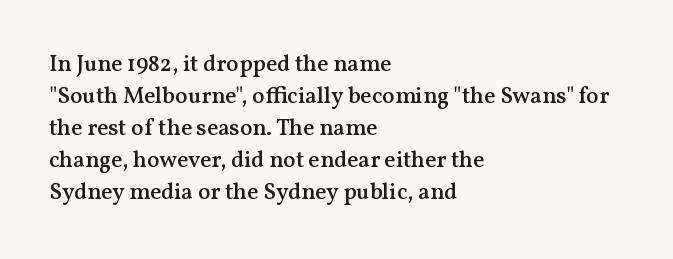
Compared with an ordinary text face, these strokes are moderately heavier — a semibold. Unlike italic type, these characters show no tilt at all. The leading is moderate, giving the passage an even texture. No extra tracking has been applied to these lines.
